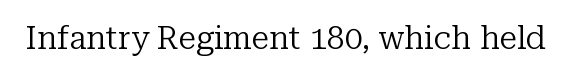
Upright lettering throughout. Nothing heavy about these letters — not bold at all. The letters carry serifs — small finishing strokes at the ends of their stems. The face used here is rendered with its standard letterfit. Proportional: the letters do not fall into vertical columns.
